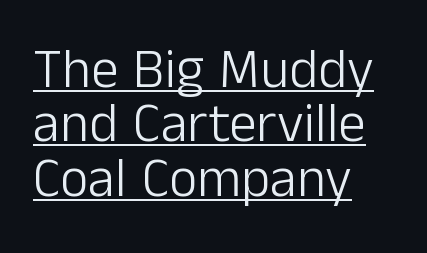
Q: Is the text bold? A: No.
Q: Is the text italic (slanted)? A: No, it is upright.
Q: Is the typeface a serif or a sans-serif typeface? A: Sans-serif.
Q: Is the text underlined? A: Yes.
Q: How is the paragraph aligned? A: Left-aligned.
Q: Is the spacing between letters normal or unusually wide? A: Normal.
Q: Is the spacing between lines tight, normal or loose? A: Tight.
Q: Width (condensed, normal, or wide)? A: Normal.
Q: Stroke contrast? A: Low.
Q: x-height? A: Medium.
Q: Monospaced? A: No.
